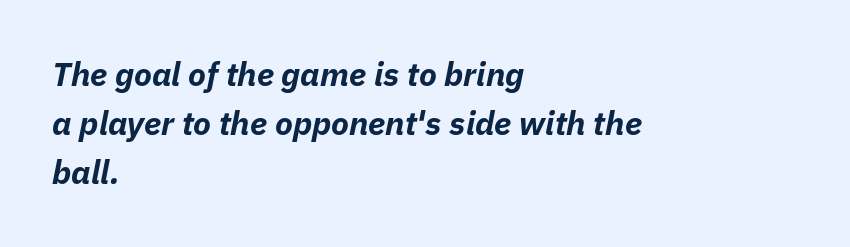
The image shows 33 px bold type, italic (leaning right); set left-aligned, normal line spacing (1.49x), normal letter spacing, not underlined; low stroke contrast and a medium x-height.
